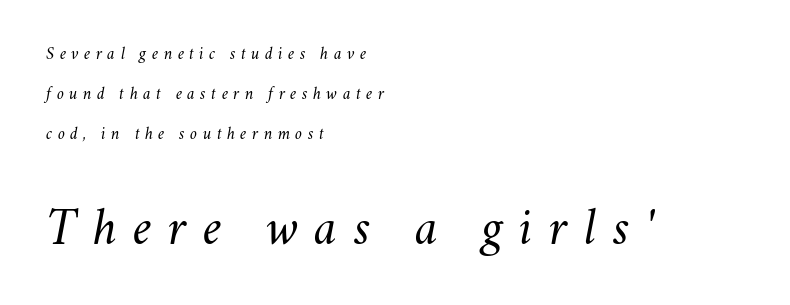
You could only call the tracking loose — the letters float apart. The passage shown is not underscored anywhere. This sample trades compactness for vertical openness between lines. Character widths vary here, with narrow letters taking less room than wide ones. Horizontally, the lines are justified to the leading edge only. Which chunk is bigger? The second one — the bottom block dwarfs the top.
